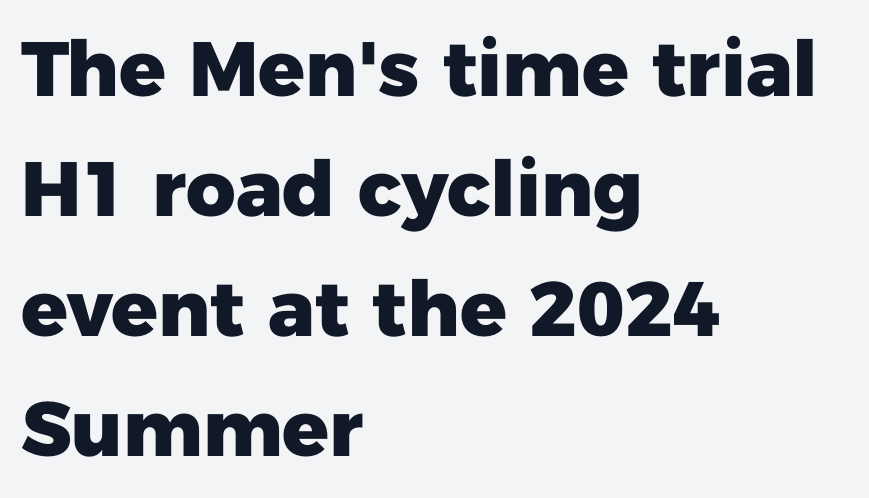
{"serif": "no", "italic": "no", "bold": "yes", "weight": "heavy", "width": "normal", "stroke_contrast": "low", "x_height": "medium", "monospaced": "no", "underline": "no", "align": "left", "line_spacing": "normal", "line_spacing_ratio": 1.56, "letter_spacing": "normal", "letter_spacing_em": 0.0, "glyph_px": 77}
